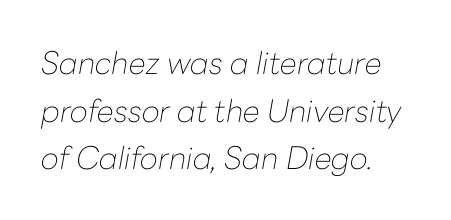
The image shows 31 px thin type, italic (leaning right); set normal line spacing (1.54x), normal letter spacing, not underlined; low stroke contrast and a medium x-height.
